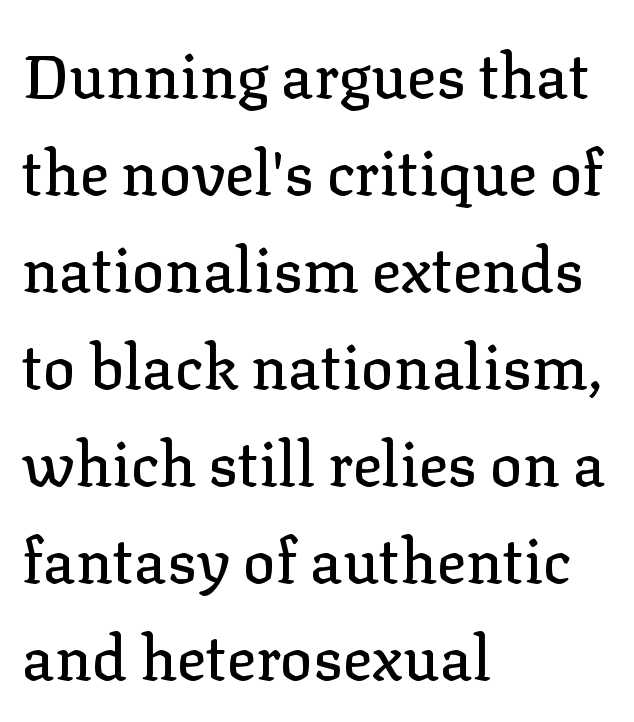
The image shows 61 px serif type, upright; set left-aligned, normal line spacing (1.59x), normal letter spacing, not underlined; low stroke contrast and a medium x-height.
